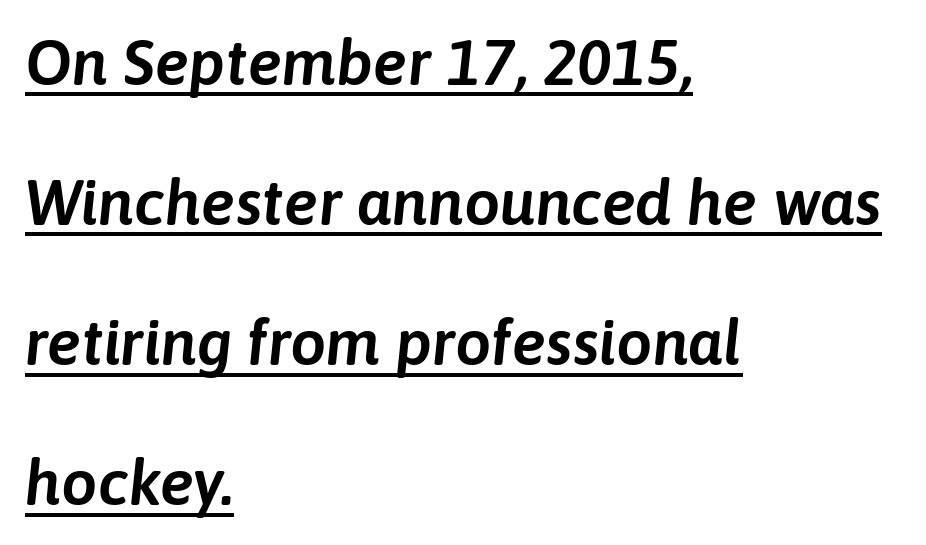
The face used here has a pronounced slope to its letters. Varying glyph widths throughout — classic text-font behaviour. The ragged edge is on the right, which tells us the setting is flush left. Caption: lettering with a line underneath. Line spacing here is loose.
